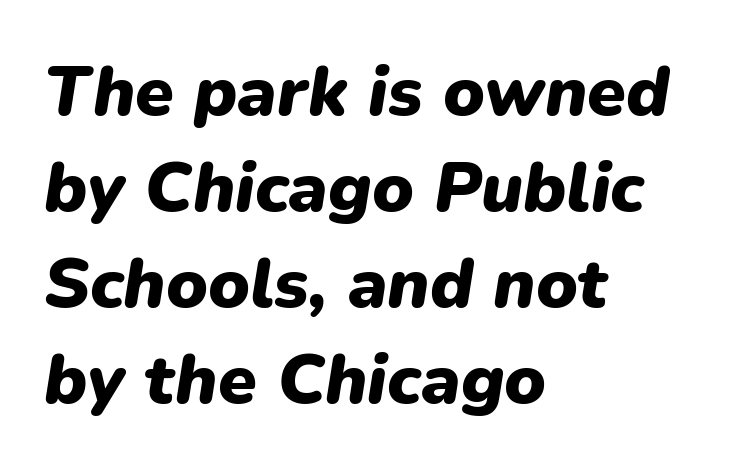
The image shows 70 px heavy type, italic (leaning right); set left-aligned, normal line spacing (1.37x), normal letter spacing, not underlined; low stroke contrast and a medium x-height.
